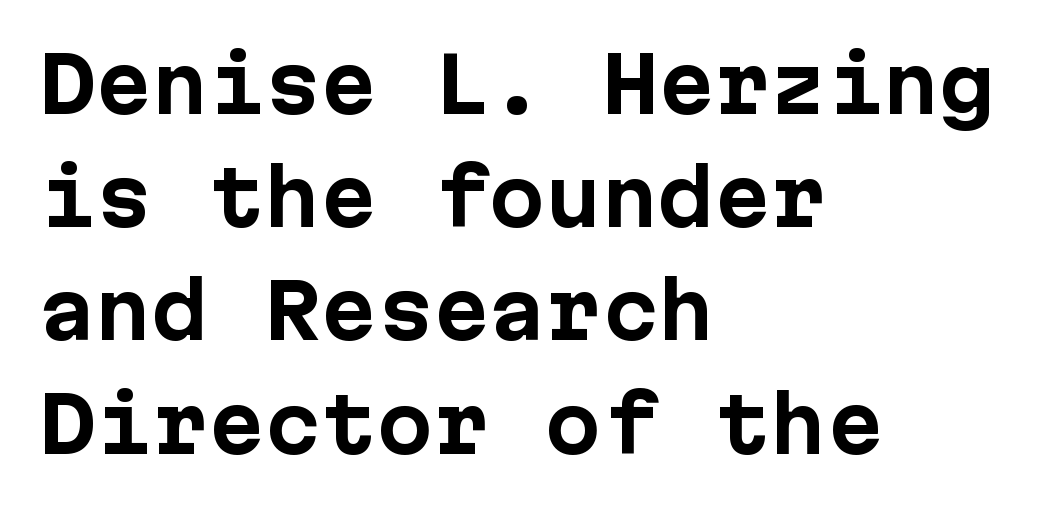
One glance says typical: line gaps are just what's usual. Does the type have serifs? No, each stem ends abruptly. Any mark beneath the type? The region is blank. Leftover space on each line is placed entirely after the last word. Glyph-to-glyph distance matches everyday printed text.
